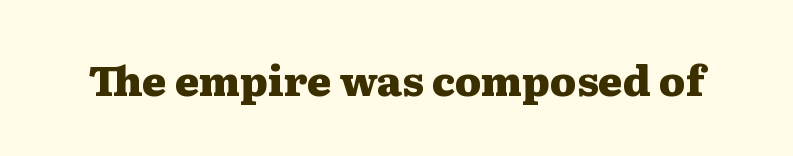
Q: Is the text bold? A: Yes.
Q: Is the text italic (slanted)? A: No, it is upright.
Q: Is the typeface a serif or a sans-serif typeface? A: Serif.
Q: Is the text underlined? A: No.
Q: Is the spacing between letters normal or unusually wide? A: Normal.
Q: Width (condensed, normal, or wide)? A: Wide.
Q: Stroke contrast? A: Medium.
Q: x-height? A: Medium.
Q: Monospaced? A: No.
